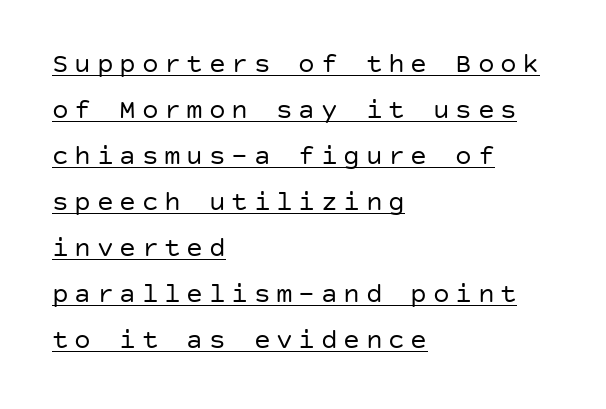
Q: Is the text bold? A: No.
Q: Is the text italic (slanted)? A: No, it is upright.
Q: Is the typeface a serif or a sans-serif typeface? A: Sans-serif.
Q: Is the text underlined? A: Yes.
Q: How is the paragraph aligned? A: Left-aligned.
Q: Is the spacing between letters normal or unusually wide? A: Unusually wide.
Q: Is the spacing between lines tight, normal or loose? A: Normal.
Q: Width (condensed, normal, or wide)? A: Normal.
Q: Stroke contrast? A: Low.
Q: x-height? A: Large.
